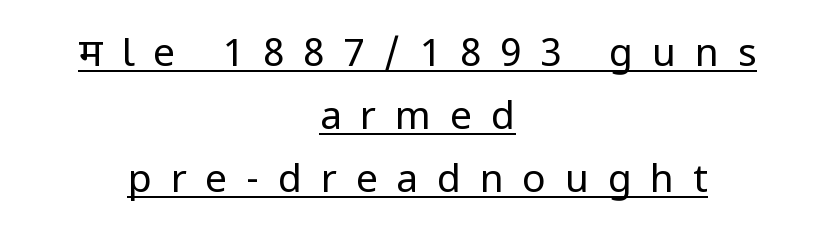
{"serif": "no", "italic": "no", "bold": "no", "weight": "regular", "width": "condensed", "stroke_contrast": "low", "x_height": "large", "monospaced": "no", "underline": "yes", "align": "center", "line_spacing": "normal", "line_spacing_ratio": 1.62, "letter_spacing": "wide", "letter_spacing_em": 0.48, "glyph_px": 39}
